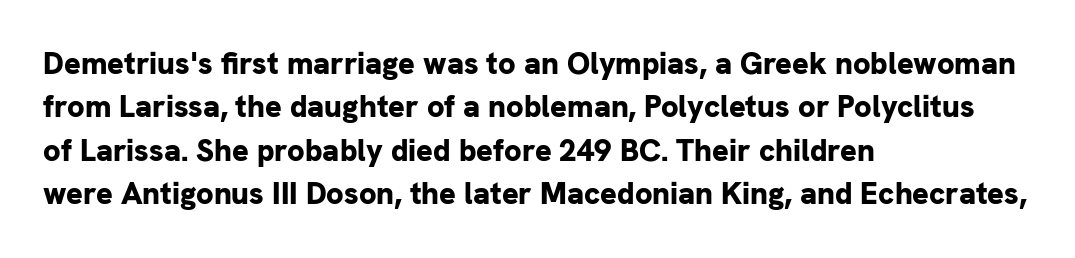
Underlining? Definitely not there. Short and long lines alike share a common starting point at left. Compared with typical paragraphs, the rows here are spaced about the same. This rendering leaves character spacing at its baseline value. Italic: no, the glyphs are upright roman.
